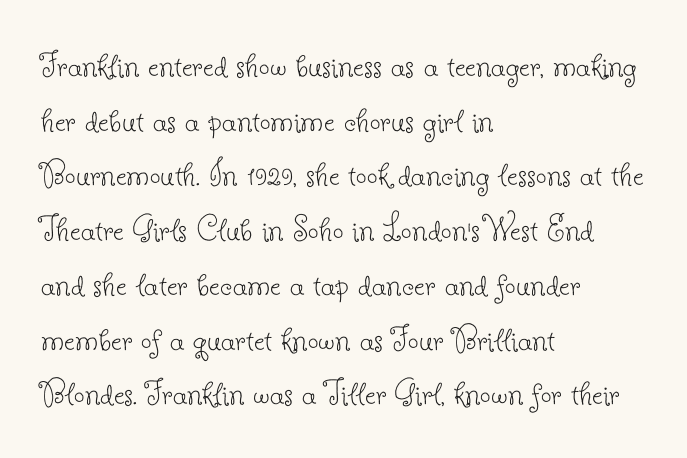
The face used here is seriffed, in the tradition of book romans. The setting favours the left margin, as ordinary paragraphs usually do. Does the leading feel generous? No, just average. The tracking reads as untouched default to a designer's eye. The type sits square on the baseline with zero lean. Nobody drew a line under any word here.
